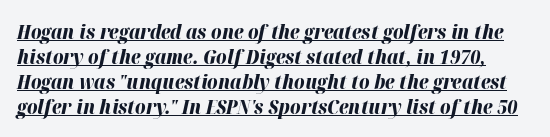
Q: Is the text bold? A: Yes.
Q: Is the text italic (slanted)? A: Yes, it leans right by about 12 degrees.
Q: Is the text underlined? A: Yes.
Q: Is the spacing between letters normal or unusually wide? A: Normal.
Q: Is the spacing between lines tight, normal or loose? A: Normal.
